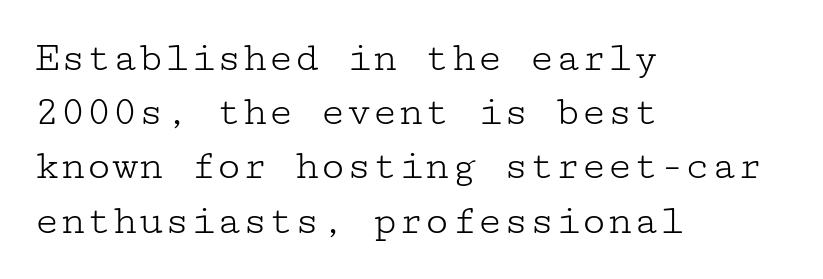
{"serif": "yes", "italic": "no", "bold": "no", "weight": "light", "width": "wide", "stroke_contrast": "low", "x_height": "medium", "underline": "no", "align": "left", "line_spacing": "normal", "line_spacing_ratio": 1.26, "letter_spacing": "normal", "letter_spacing_em": 0.0, "glyph_px": 43}
